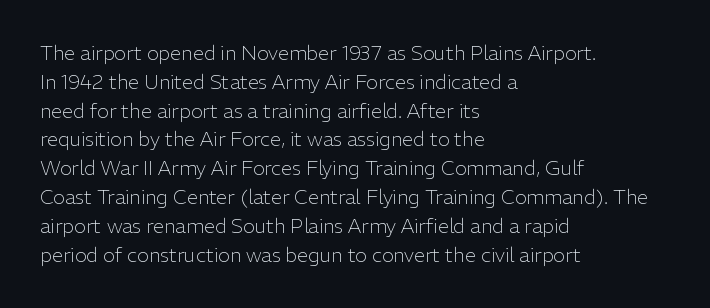
Q: Is the text bold? A: No.
Q: Is the text italic (slanted)? A: No, it is upright.
Q: Is the text underlined? A: No.
Q: How is the paragraph aligned? A: Left-aligned.
Q: Is the spacing between letters normal or unusually wide? A: Normal.
Q: Is the spacing between lines tight, normal or loose? A: Normal.
